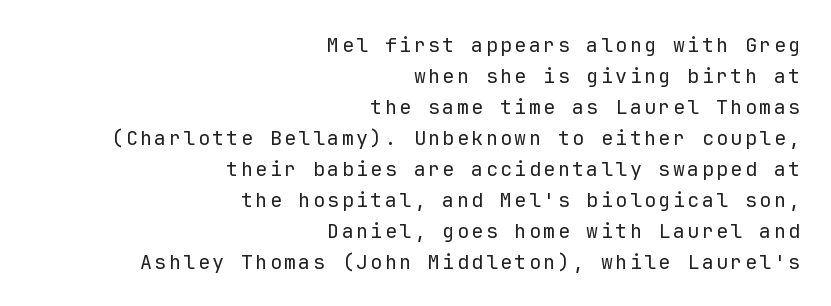
{"italic": "no", "bold": "no", "underline": "no", "align": "right", "line_spacing": "normal", "line_spacing_ratio": 1.55, "glyph_px": 20}
